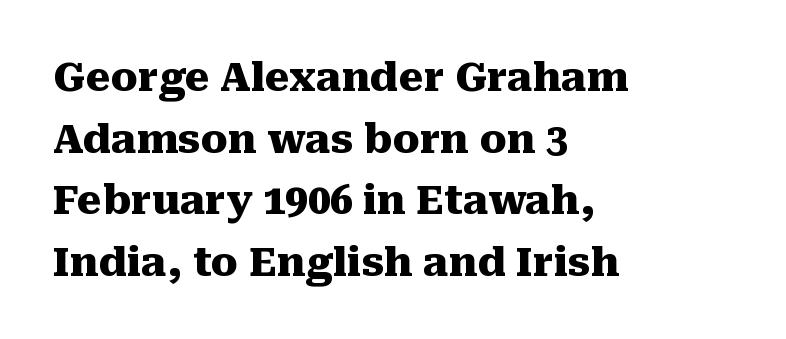
{"serif": "yes", "italic": "no", "bold": "yes", "weight": "heavy", "width": "normal", "stroke_contrast": "medium", "x_height": "medium", "monospaced": "no", "underline": "no", "align": "left", "line_spacing": "normal", "line_spacing_ratio": 1.54, "letter_spacing": "normal", "letter_spacing_em": 0.0, "glyph_px": 40}
